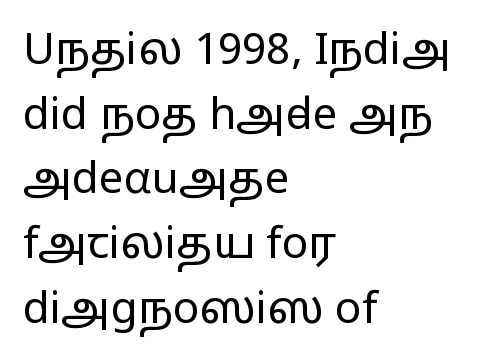
Q: Is the text bold? A: No.
Q: Is the text italic (slanted)? A: No, it is upright.
Q: Is the typeface a serif or a sans-serif typeface? A: Sans-serif.
Q: Is the text underlined? A: No.
Q: How is the paragraph aligned? A: Left-aligned.
Q: Is the spacing between letters normal or unusually wide? A: Normal.
Q: Is the spacing between lines tight, normal or loose? A: Normal.
Q: Width (condensed, normal, or wide)? A: Wide.
Q: Stroke contrast? A: Low.
Q: x-height? A: Medium.
Q: Monospaced? A: No.
